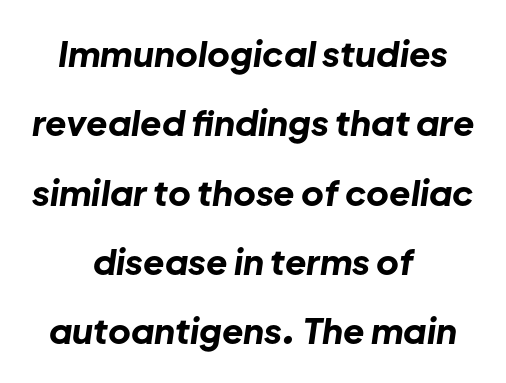
The image shows 35 px bold type, italic (leaning right); set centered, loose line spacing (1.98x), normal letter spacing, not underlined; low stroke contrast and a medium x-height.
